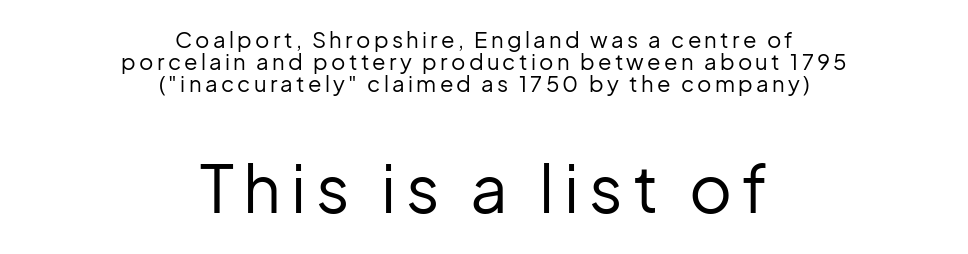
{"serif": "no", "italic": "no", "bold": "no", "weight": "regular", "width": "normal", "stroke_contrast": "low", "x_height": "medium", "monospaced": "no", "underline": "no", "align": "center", "line_spacing": "tight", "line_spacing_ratio": 1.01, "larger_block": "second", "size_ratio": 3.0, "glyph_px": 66}
